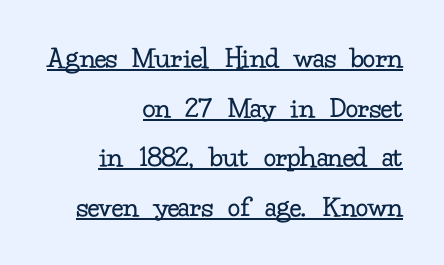
Unlike italic type, these characters show no tilt at all. Caption: standard tracking, unaltered. The rendering uses natural spacing where letterforms have individual widths. Descenders here cross a horizontal rule under the line.
